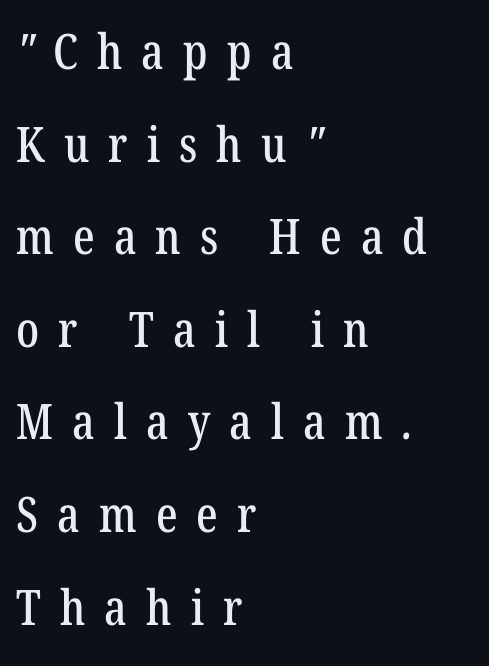
The image shows 49 px condensed serif type; set left-aligned, line spacing 1.89x, unusually wide letter spacing (+0.39 em), not underlined; low stroke contrast and a medium x-height.
